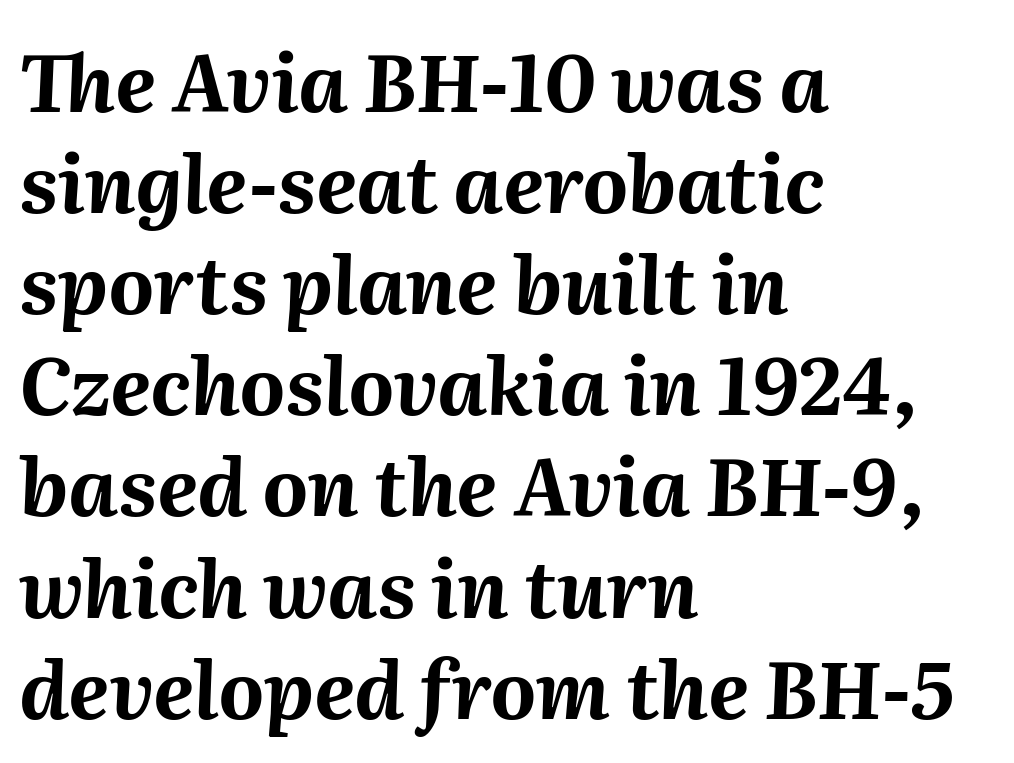
Q: Is the text bold? A: Yes.
Q: Is the text italic (slanted)? A: Yes, it leans right by about 2 degrees.
Q: Is the text underlined? A: No.
Q: How is the paragraph aligned? A: Left-aligned.
Q: Is the spacing between letters normal or unusually wide? A: Normal.
Q: Is the spacing between lines tight, normal or loose? A: Normal.
Q: Width (condensed, normal, or wide)? A: Normal.
Q: Stroke contrast? A: Medium.
Q: x-height? A: Medium.
Q: Monospaced? A: No.
